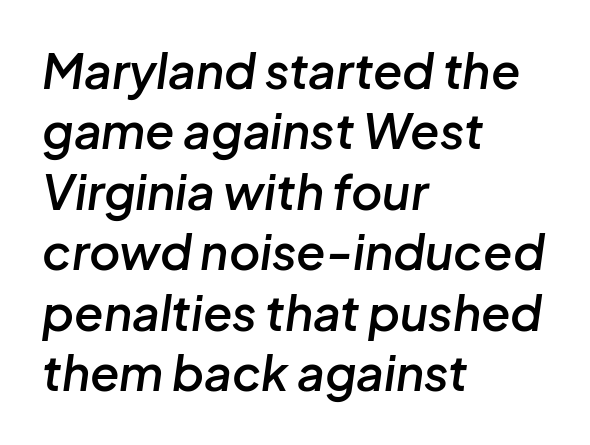
The specimen reads as italic at a glance. Typographic density is moderately raised because the face is semibold. Letters rest on an invisible, unmarked baseline. Does the leading feel generous? No, just average.
